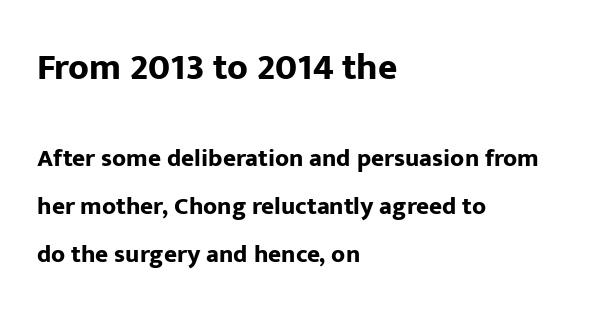
Emphasis by weight is at full strength: bold. The rag falls on the right side of this text block. Size hierarchy here favors the leading block over the trailing one. Note the varied advance widths — an 'i' is clearly narrower than an 'm'.
